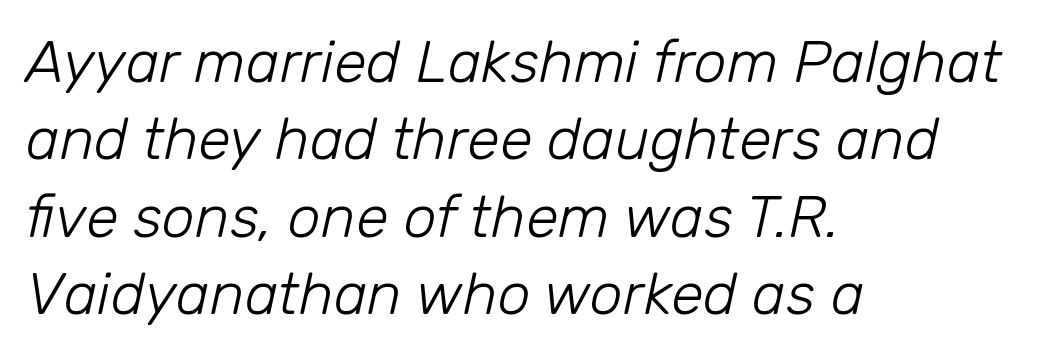
{"italic": "yes", "lean": "right", "slant_degrees": 12, "bold": "no", "weight": "light", "width": "normal", "stroke_contrast": "low", "x_height": "medium", "monospaced": "no", "underline": "no", "align": "left", "line_spacing": "normal", "line_spacing_ratio": 1.31, "letter_spacing": "normal", "letter_spacing_em": 0.0, "glyph_px": 59}
